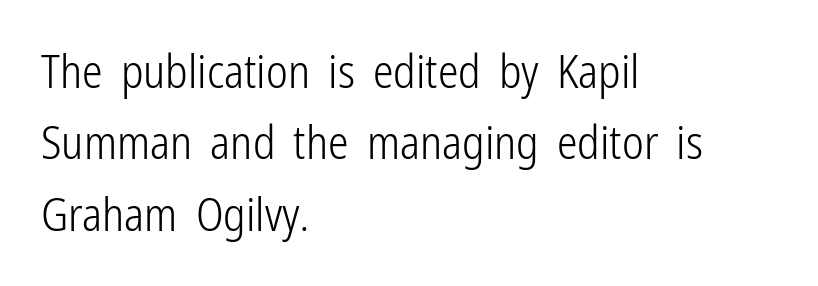
{"serif": "no", "italic": "no", "bold": "no", "weight": "light", "width": "condensed", "stroke_contrast": "low", "x_height": "medium", "monospaced": "no", "underline": "no", "align": "left", "line_spacing": "normal", "line_spacing_ratio": 1.55, "letter_spacing": "normal", "letter_spacing_em": 0.0, "glyph_px": 46}
